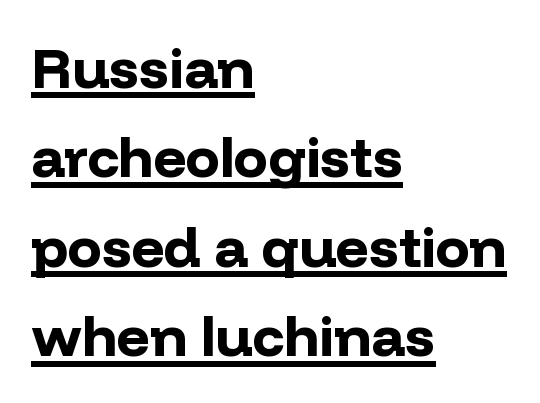
{"serif": "no", "italic": "no", "bold": "yes", "weight": "bold", "width": "normal", "stroke_contrast": "low", "x_height": "medium", "monospaced": "no", "underline": "yes", "align": "left", "line_spacing": "normal", "line_spacing_ratio": 1.57, "letter_spacing": "normal", "letter_spacing_em": 0.0, "glyph_px": 57}
